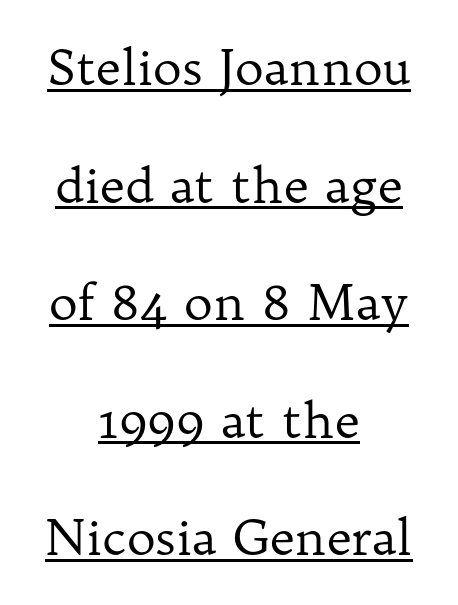
{"serif": "yes", "italic": "no", "bold": "no", "weight": "regular", "width": "normal", "stroke_contrast": "low", "x_height": "medium", "monospaced": "no", "underline": "yes", "align": "center", "line_spacing": "loose", "line_spacing_ratio": 2.4, "letter_spacing": "normal", "letter_spacing_em": 0.0, "glyph_px": 49}
